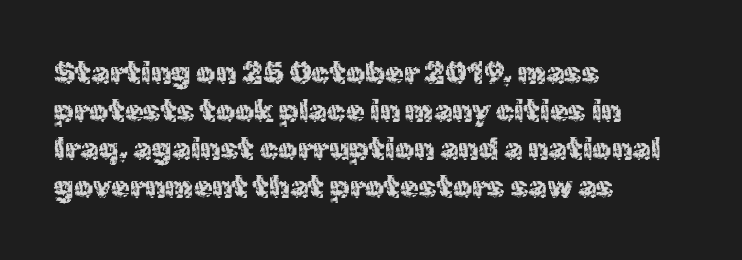
Quick note: not italic, upright. Proportional: the letters do not fall into vertical columns. Which margin do the lines hug? The left one — the right edge is uneven. The line-height multiplier appears to be the usual default. The type family on display is of the sans-serif kind. Glyph-to-glyph distance matches everyday printed text.
